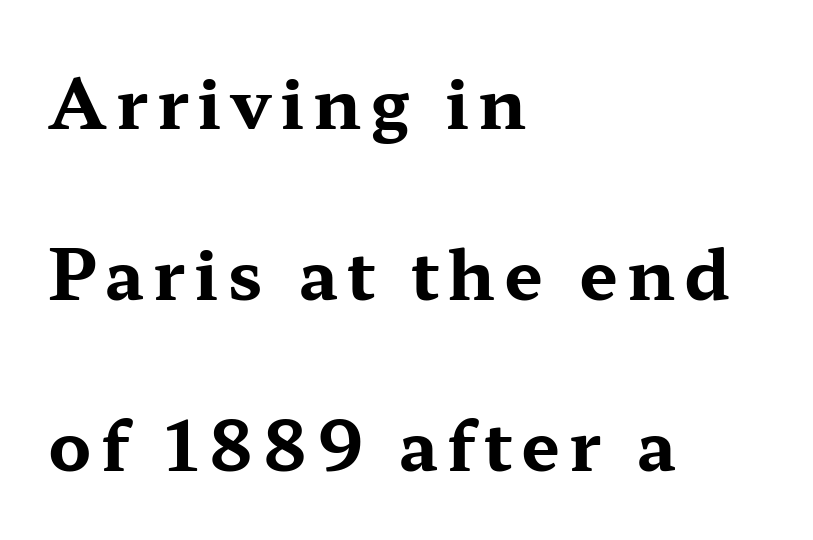
The image shows 69 px bold, wide serif type, upright; set left-aligned, loose line spacing (2.48x), not underlined; medium stroke contrast and a medium x-height.
